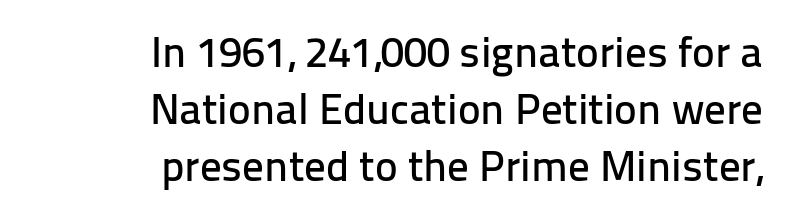
The image shows 43 px sans-serif type, upright; set right-aligned, normal line spacing (1.32x), normal letter spacing, not underlined; low stroke contrast and a medium x-height.
